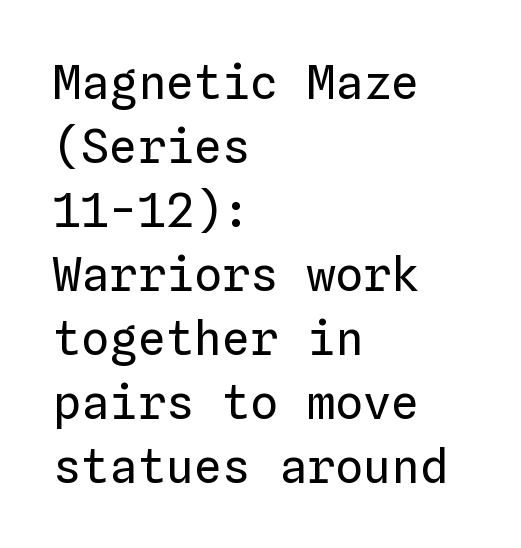
The image shows 47 px regular-weight type, upright, monospaced; set left-aligned, normal line spacing (1.36x), normal letter spacing, not underlined; low stroke contrast and a medium x-height.
